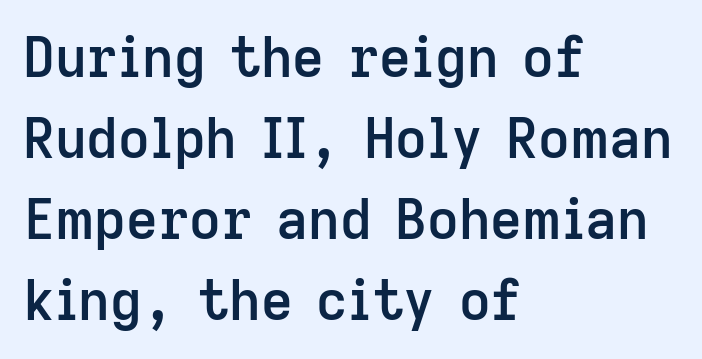
The image shows 55 px semibold sans-serif type, upright; set left-aligned, normal line spacing (1.47x), normal letter spacing, not underlined; low stroke contrast and a medium x-height.
